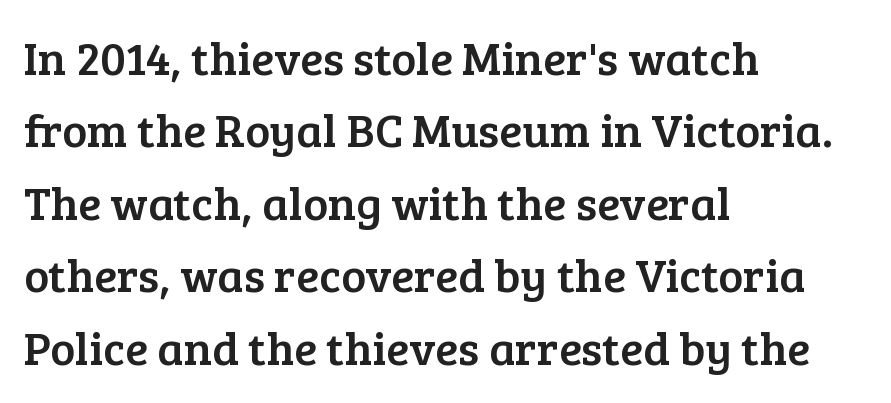
{"serif": "yes", "italic": "no", "width": "normal", "stroke_contrast": "low", "x_height": "medium", "monospaced": "no", "underline": "no", "align": "left", "line_spacing": "normal", "line_spacing_ratio": 1.54, "letter_spacing": "normal", "letter_spacing_em": 0.0, "glyph_px": 47}
